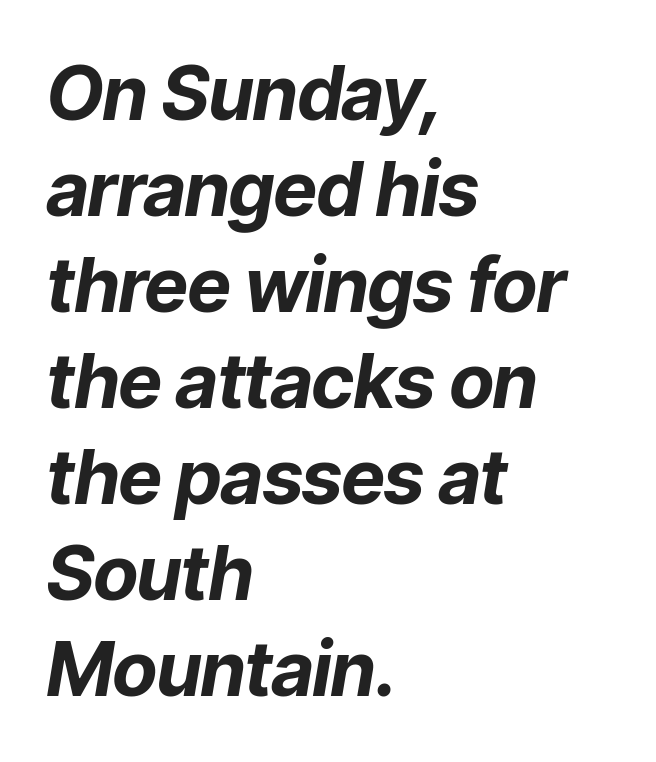
Default kerning and tracking; the words read as compact shapes. The specimen reads as italic at a glance. Leading matches the norm, producing a regular column. Does the weight exceed regular? Yes, all the way to bold. The text block is weighted toward the left margin, trailing off unevenly rightward.
